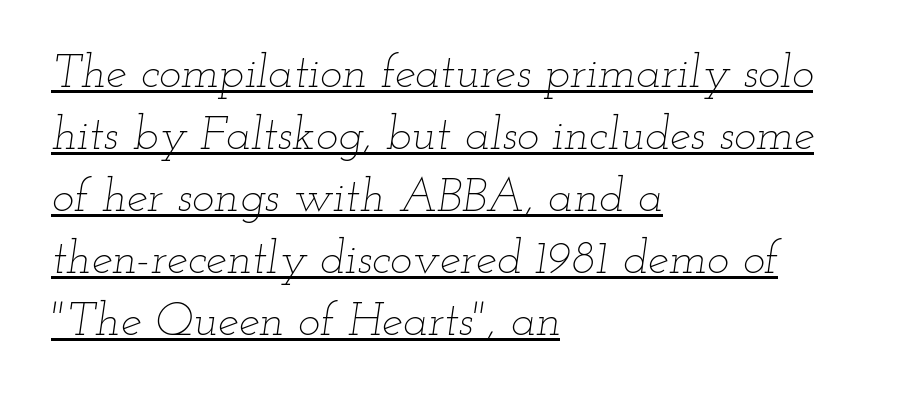
{"italic": "yes", "lean": "right", "slant_degrees": 12, "bold": "no", "weight": "thin", "width": "wide", "stroke_contrast": "low", "x_height": "small", "monospaced": "no", "underline": "yes", "align": "left", "line_spacing": "normal", "line_spacing_ratio": 1.32, "letter_spacing": "normal", "letter_spacing_em": 0.0, "glyph_px": 47}
